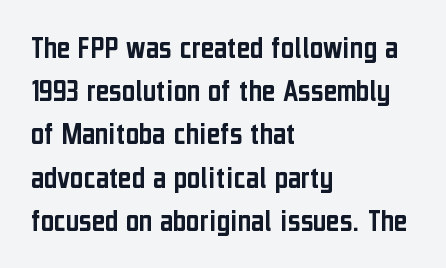
Q: Is the text italic (slanted)? A: No, it is upright.
Q: Is the typeface a serif or a sans-serif typeface? A: Sans-serif.
Q: Is the text underlined? A: No.
Q: How is the paragraph aligned? A: Left-aligned.
Q: Is the spacing between letters normal or unusually wide? A: Normal.
Q: Is the spacing between lines tight, normal or loose? A: Normal.
Q: Width (condensed, normal, or wide)? A: Condensed.
Q: Stroke contrast? A: Low.
Q: x-height? A: Medium.
Q: Monospaced? A: No.
